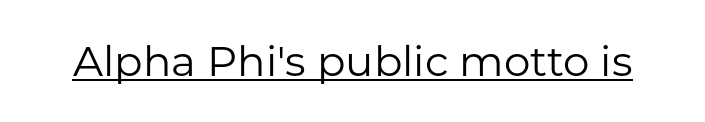
{"serif": "no", "italic": "no", "bold": "no", "weight": "regular", "width": "normal", "stroke_contrast": "low", "x_height": "medium", "monospaced": "no", "underline": "yes", "letter_spacing": "normal", "letter_spacing_em": 0.0, "glyph_px": 42}
